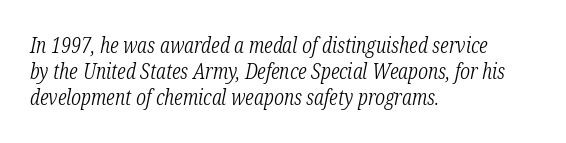
The image shows 21 px text type, italic (leaning right); set left-aligned, line spacing 1.24x, normal letter spacing, not underlined.
